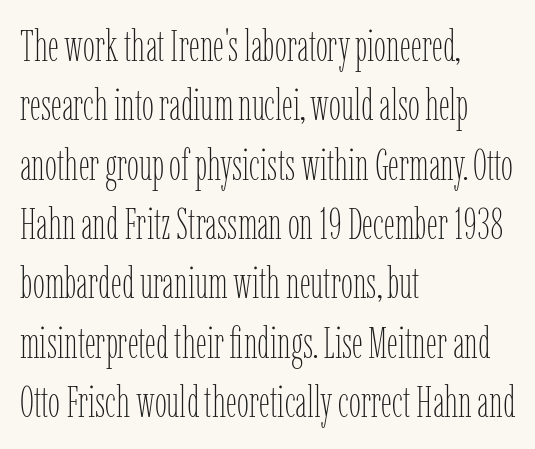
The image shows 43 px thin, condensed type, upright; set left-aligned, normal line spacing (1.38x), normal letter spacing, not underlined; low stroke contrast and a medium x-height.
